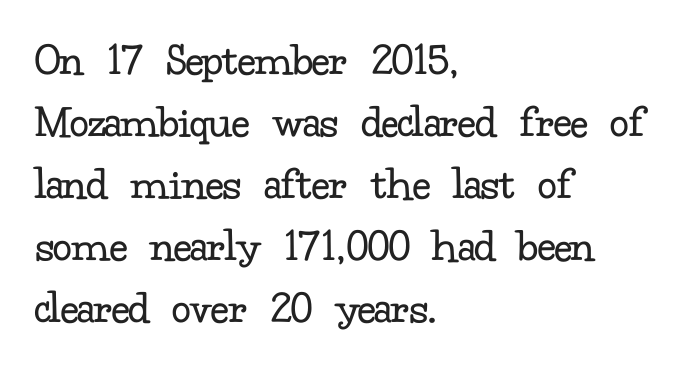
Q: Is the text bold? A: No.
Q: Is the text italic (slanted)? A: No, it is upright.
Q: Is the typeface a serif or a sans-serif typeface? A: Serif.
Q: Is the text underlined? A: No.
Q: How is the paragraph aligned? A: Left-aligned.
Q: Is the spacing between letters normal or unusually wide? A: Normal.
Q: Is the spacing between lines tight, normal or loose? A: Normal.
Q: Width (condensed, normal, or wide)? A: Normal.
Q: Stroke contrast? A: Low.
Q: x-height? A: Small.
Q: Monospaced? A: No.
